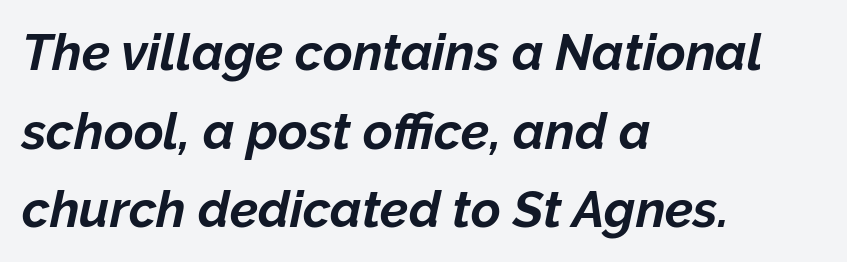
The face used here is rendered with its standard letterfit. If you measured baseline to baseline, you'd find a middling distance. In terms of posture, this sample is oblique. Each glyph is drawn with heavy, bold strokes.
